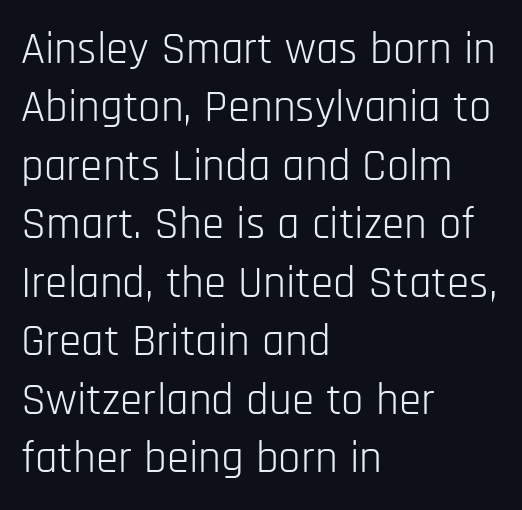
A light-to-regular cut is what we see here. It's the straight-up-and-down kind of type. Compared with typical paragraphs, the rows here are spaced about the same. The rag falls on the right side of this text block. There is no visible air inserted between adjacent glyphs.
